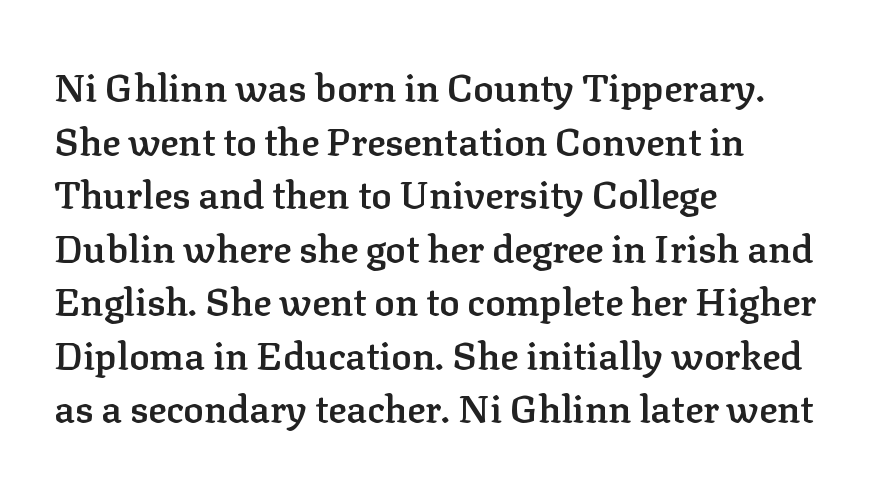
How would I describe the line gaps? Plain and ordinary. Note the varied advance widths — an 'i' is clearly narrower than an 'm'. The passage shown has conventional tracking throughout. Reading down the block, your eye returns to a fixed left position each line.
